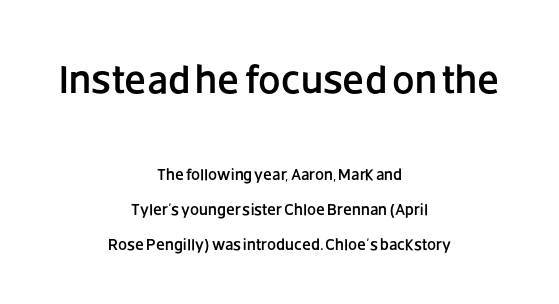
The image shows 40 px sans-serif type, upright; set centered, loose line spacing (2.18x), normal letter spacing, not underlined; the first (top) block is 2.5x larger; low stroke contrast and a large x-height.
